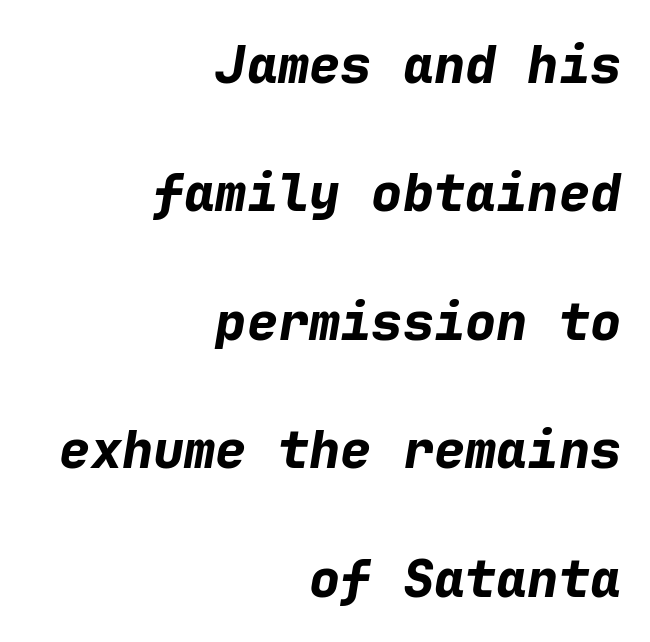
The image shows 52 px bold type, italic (leaning right), monospaced; set right-aligned, loose line spacing (2.47x), normal letter spacing, not underlined; low stroke contrast and a medium x-height.
